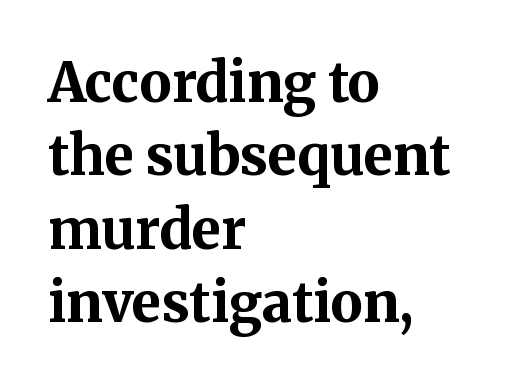
The image shows 54 px bold serif type, upright; set left-aligned, normal line spacing (1.36x), normal letter spacing, not underlined; medium stroke contrast and a medium x-height.
